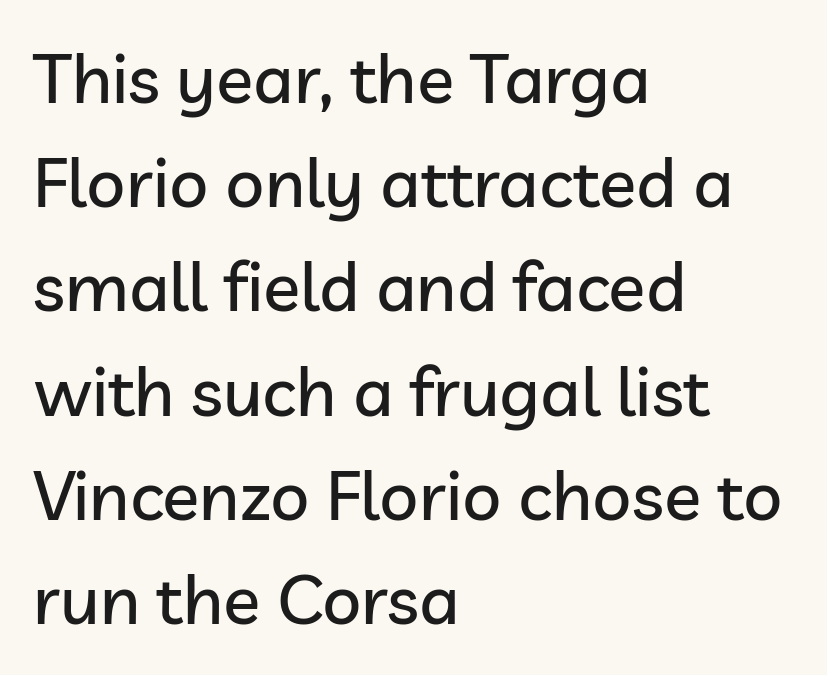
The passage shown is typed in a proportional face where columns would drift. The glyphs in this specimen are sans serif. Anything drawn beneath the words? Only blank space. Nope, not italic — everything's standing straight. The gaps between neighbouring characters are ordinary and unremarkable.
